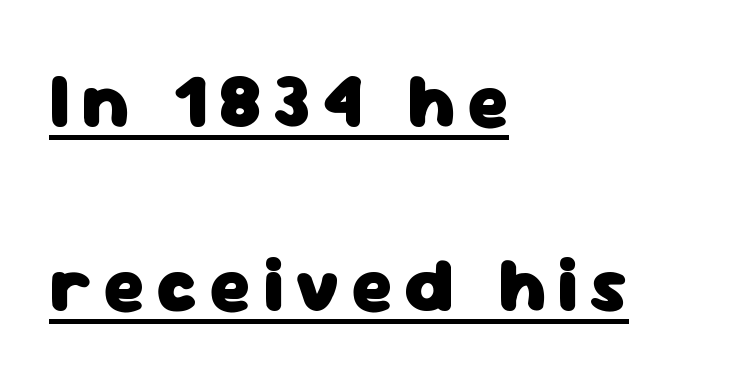
These lines stand farther apart than default settings would place them. The characters look thick and weighty, a clear bold. The string is rendered with underlining switched on. The lines in this sample share a left origin and differ only in where they stop. Posture: straight, roman, zero tilt. Note: no serifs on the glyphs.
